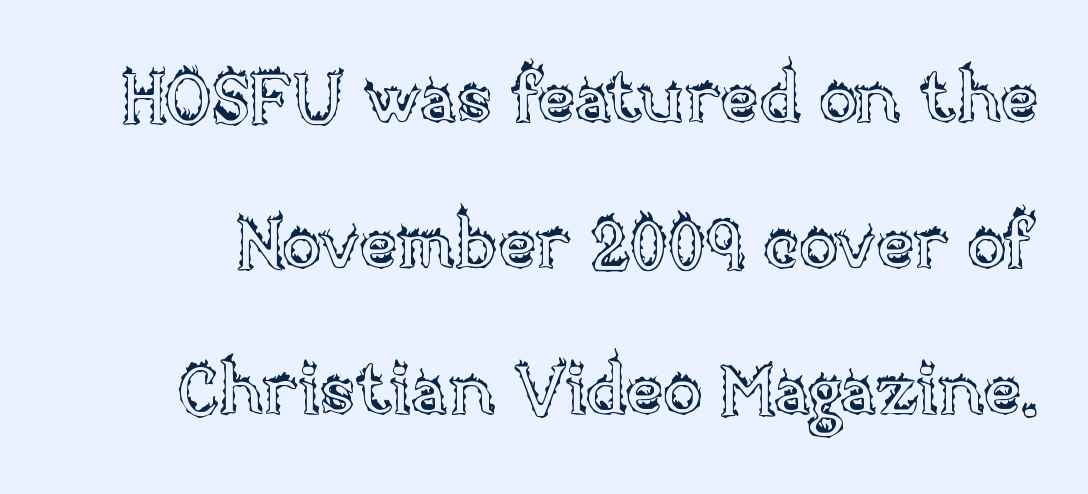
{"italic": "no", "width": "normal", "x_height": "large", "monospaced": "no", "underline": "no", "line_spacing": "loose", "line_spacing_ratio": 2.03, "letter_spacing": "normal", "letter_spacing_em": 0.0, "glyph_px": 72}
